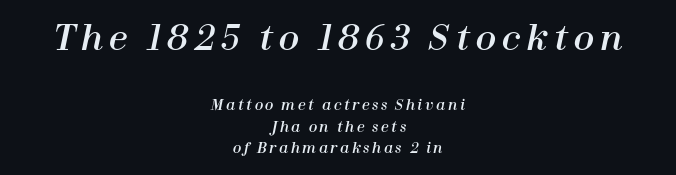
Q: Is the text italic (slanted)? A: Yes, it leans right by about 12 degrees.
Q: Is the text underlined? A: No.
Q: How is the paragraph aligned? A: Centered.
Q: Is the spacing between lines tight, normal or loose? A: Normal.
Q: Which block of text is set in a larger size, the first (top) or the second (bottom)? A: The first (top) one.
Q: Width (condensed, normal, or wide)? A: Normal.
Q: Stroke contrast? A: High.
Q: x-height? A: Medium.
Q: Monospaced? A: No.
